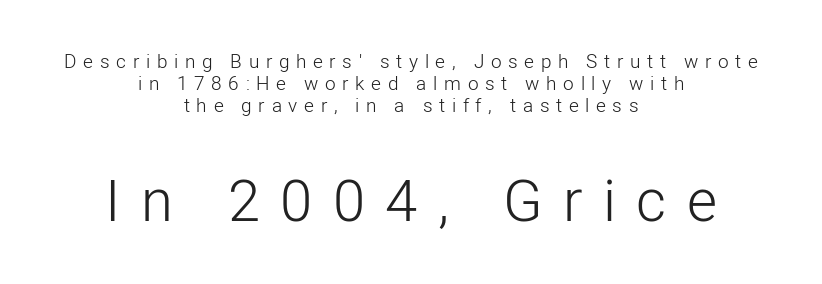
Q: Is the text bold? A: No.
Q: Is the text italic (slanted)? A: No, it is upright.
Q: Is the typeface a serif or a sans-serif typeface? A: Sans-serif.
Q: Is the text underlined? A: No.
Q: How is the paragraph aligned? A: Centered.
Q: Is the spacing between letters normal or unusually wide? A: Unusually wide.
Q: Is the spacing between lines tight, normal or loose? A: Tight.
Q: Which block of text is set in a larger size, the first (top) or the second (bottom)? A: The second (bottom) one.
Q: Width (condensed, normal, or wide)? A: Normal.
Q: Stroke contrast? A: Low.
Q: x-height? A: Medium.
Q: Monospaced? A: No.
